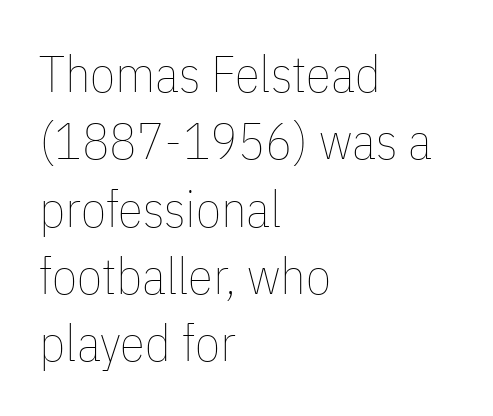
Q: Is the text bold? A: No.
Q: Is the text italic (slanted)? A: No, it is upright.
Q: Is the text underlined? A: No.
Q: How is the paragraph aligned? A: Left-aligned.
Q: Is the spacing between letters normal or unusually wide? A: Normal.
Q: Is the spacing between lines tight, normal or loose? A: Normal.
Q: Width (condensed, normal, or wide)? A: Condensed.
Q: Stroke contrast? A: Low.
Q: x-height? A: Medium.
Q: Monospaced? A: No.
